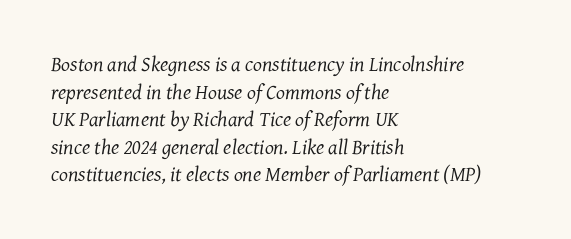
Each line starts at the same left margin while the right side varies. Spacing between characters is what you'd get straight out of the box. No heavy texture on the line: the type isn't bold. Type without underlining.
